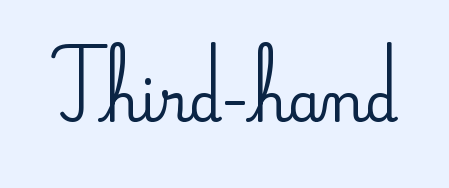
Has an underline been added? It has not. The letters stand upright; this is a roman face. The text was rendered using a seriffed face with decorative stroke endings. Think of a printed novel: that variable character pitch is what you see here.
